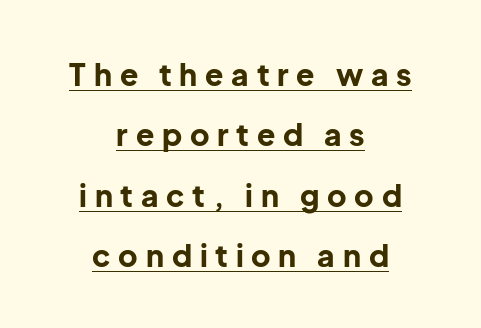
Ordinary non-slanted type is in use. Observe the absence of serifs on each vertical stroke in this sample. This rendering features underlined lettering. Emphasis by weight is at full strength: bold. Reading down the block, each line starts at a different indent, mirrored at its end. In terms of leading, this rendering errs on the spacious side.
